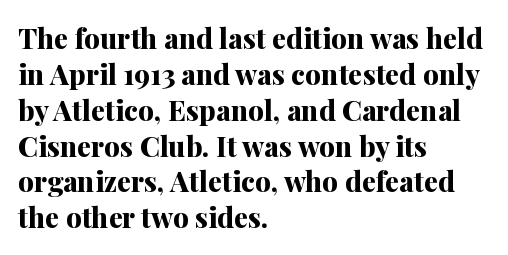
The rows are spaced the way most documents space them. Classification — serif. The face used here is proportionally spaced, like ordinary book or web type. Nobody touched the tracking dial on this one. Ascenders rise straight up at ninety degrees. Each line starts at the same left margin while the right side varies.
